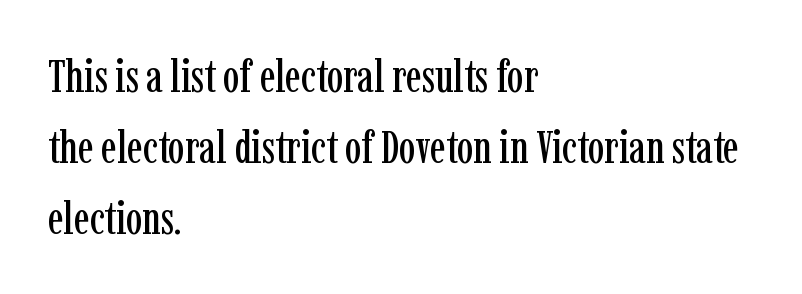
The image shows 46 px condensed serif type, upright; set left-aligned, normal line spacing (1.54x), normal letter spacing, not underlined; low stroke contrast and a medium x-height.
